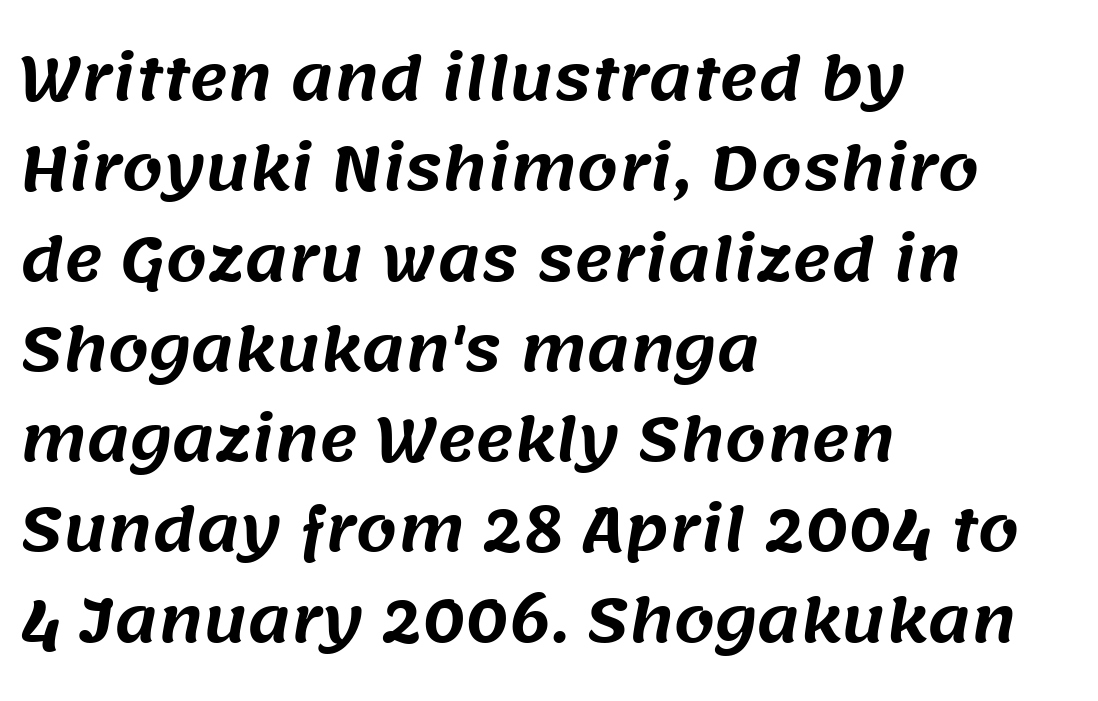
Looks like regular typesetting: each glyph gets only the width it needs. One glance says typical: line gaps are just what's usual. The passage shown is not underscored anywhere. Line beginnings align vertically; line endings do not. What stands out about the letter spacing? Nothing — it is the standard amount.
